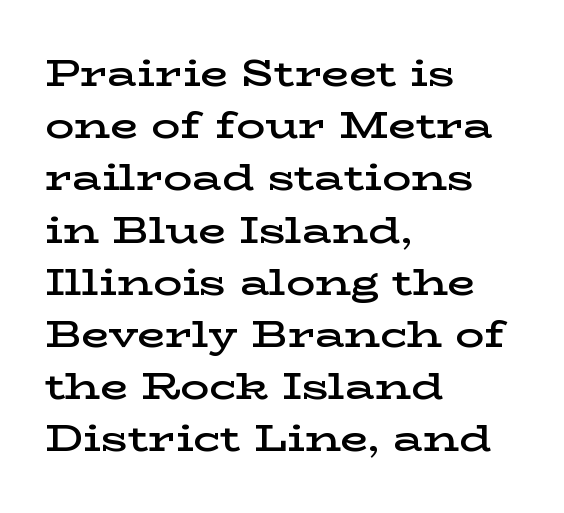
Q: Is the text bold? A: Semi-bold.
Q: Is the text italic (slanted)? A: No, it is upright.
Q: Is the typeface a serif or a sans-serif typeface? A: Serif.
Q: Is the text underlined? A: No.
Q: How is the paragraph aligned? A: Left-aligned.
Q: Is the spacing between letters normal or unusually wide? A: Normal.
Q: Is the spacing between lines tight, normal or loose? A: Normal.
Q: Width (condensed, normal, or wide)? A: Wide.
Q: Stroke contrast? A: Low.
Q: x-height? A: Medium.
Q: Monospaced? A: No.
